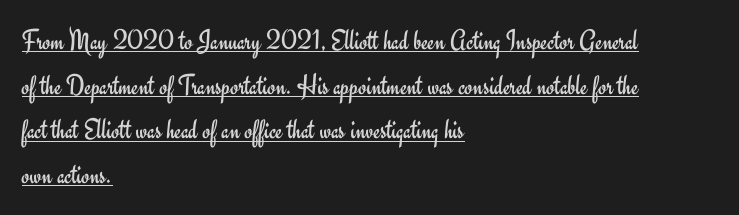
Q: Is the text bold? A: No.
Q: Is the text italic (slanted)? A: Yes.
Q: Is the typeface a serif or a sans-serif typeface? A: Sans-serif.
Q: Is the text underlined? A: Yes.
Q: How is the paragraph aligned? A: Left-aligned.
Q: Is the spacing between letters normal or unusually wide? A: Normal.
Q: Is the spacing between lines tight, normal or loose? A: Normal.
Q: Width (condensed, normal, or wide)? A: Normal.
Q: Stroke contrast? A: Low.
Q: x-height? A: Small.
Q: Monospaced? A: No.
